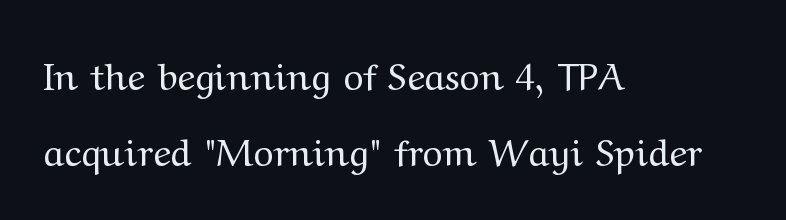
The typography opts for an upright posture over an oblique one. You could call the tracking neutral — neither tight nor loose. The lines are quadded left. The strokes carry an ordinary text weight at most. The passage shown is typed in a proportional face where columns would drift. The text was rendered using a seriffed face with decorative stroke endings.
